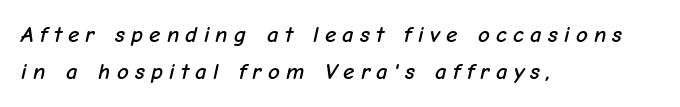
This sample keeps an unexceptional amount of space between lines. Inter-character spacing is expanded well beyond the font's built-in metrics. Type without underlining. Visually the block forms a straight wall on the left and a jagged coastline on the right. Every character sits at an angle, as italics do.
